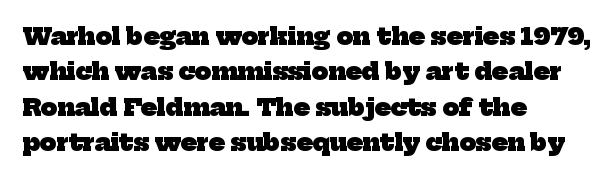
Q: Is the text bold? A: Yes.
Q: Is the text underlined? A: No.
Q: How is the paragraph aligned? A: Left-aligned.
Q: Is the spacing between letters normal or unusually wide? A: Normal.
Q: Is the spacing between lines tight, normal or loose? A: Normal.
